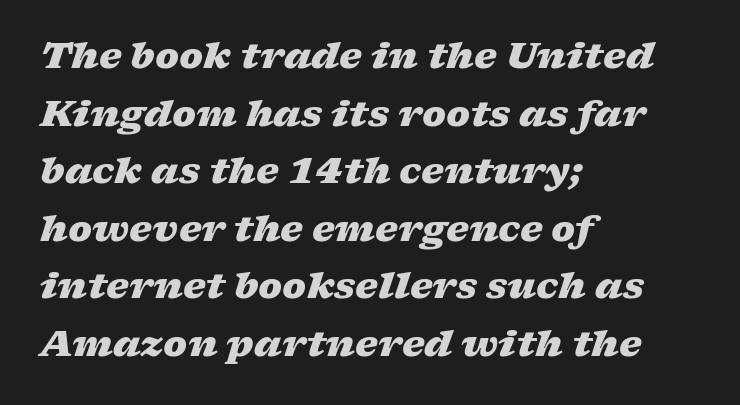
{"italic": "yes", "lean": "right", "slant_degrees": 17, "bold": "yes", "weight": "heavy", "width": "wide", "stroke_contrast": "low", "x_height": "medium", "monospaced": "no", "underline": "no", "align": "left", "line_spacing": "normal", "line_spacing_ratio": 1.6, "letter_spacing": "normal", "letter_spacing_em": 0.0, "glyph_px": 36}
